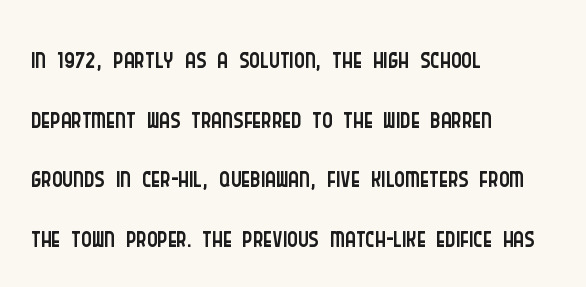
Q: Is the text bold? A: No.
Q: Is the text italic (slanted)? A: No, it is upright.
Q: Is the typeface a serif or a sans-serif typeface? A: Sans-serif.
Q: Is the text underlined? A: No.
Q: How is the paragraph aligned? A: Left-aligned.
Q: Is the spacing between letters normal or unusually wide? A: Normal.
Q: Is the spacing between lines tight, normal or loose? A: Normal.
Q: Width (condensed, normal, or wide)? A: Condensed.
Q: Stroke contrast? A: Low.
Q: x-height? A: Large.
Q: Monospaced? A: No.
